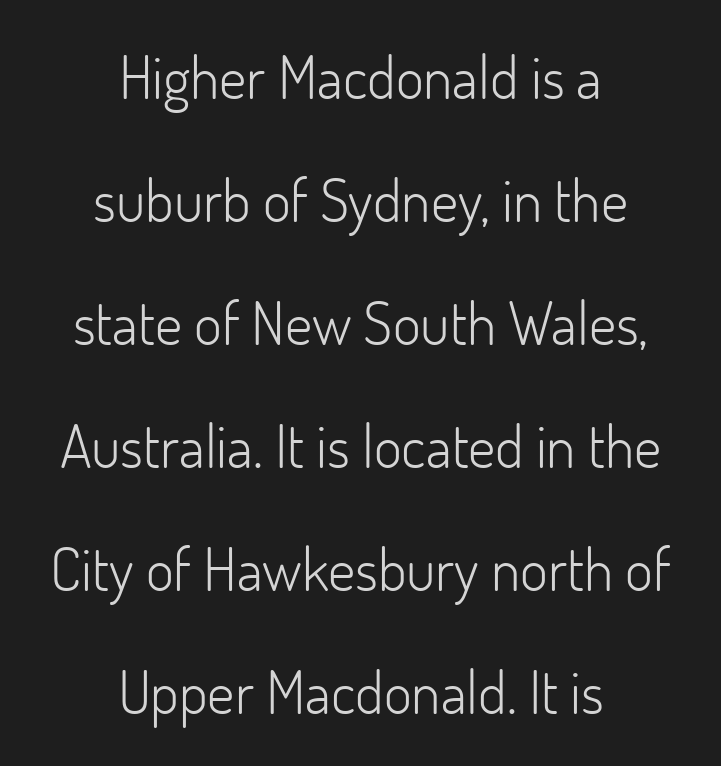
{"serif": "no", "italic": "no", "bold": "no", "weight": "light", "width": "normal", "stroke_contrast": "low", "x_height": "small", "monospaced": "no", "underline": "no", "align": "center", "line_spacing": "loose", "line_spacing_ratio": 2.05, "letter_spacing": "normal", "letter_spacing_em": 0.0, "glyph_px": 60}
